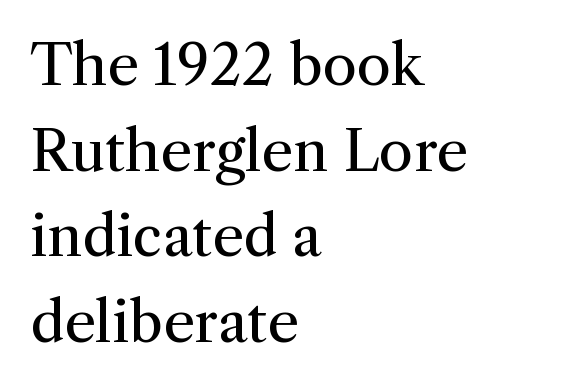
The image shows 56 px regular-weight serif type, upright; set left-aligned, normal line spacing (1.53x), normal letter spacing, not underlined; medium stroke contrast and a medium x-height.
